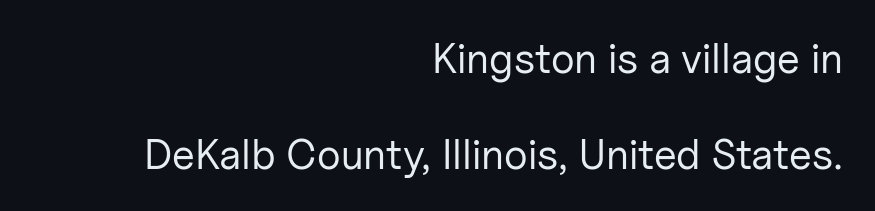
{"serif": "no", "italic": "no", "bold": "no", "weight": "regular", "width": "normal", "stroke_contrast": "low", "x_height": "medium", "monospaced": "no", "underline": "no", "align": "right", "line_spacing": "loose", "line_spacing_ratio": 2.28, "letter_spacing": "normal", "letter_spacing_em": 0.0, "glyph_px": 42}
